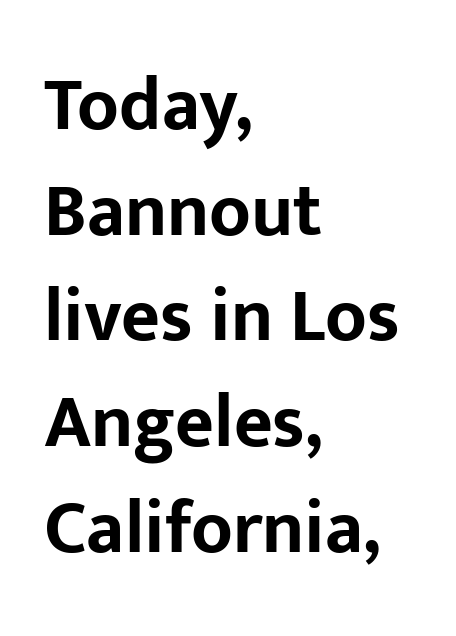
Descender tails drop into unmarked territory. Students, note that the glyphs here touch the page at normal intervals. Notice how thick the strokes are: this is what a full bold looks like. Notice how the stems are strictly vertical — no italics here. The rag falls on the right side of this text block.
